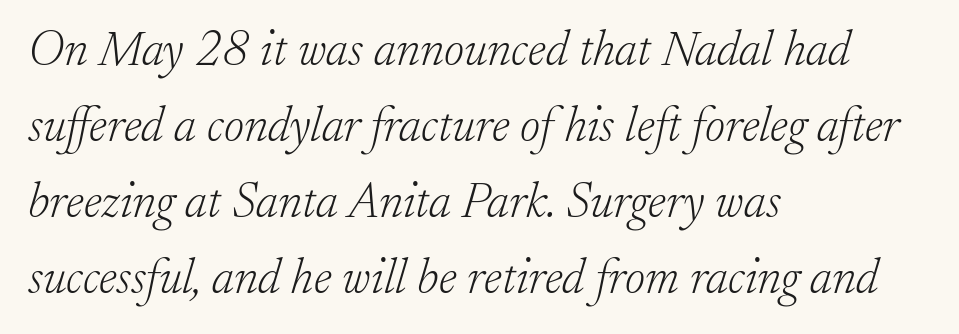
The lines sit at an ordinary, default distance from one another. Yep, that's italic — everything's leaning. Is the letter spacing exaggerated? No — it looks like the ordinary default. Serif or sans? Serif — the stroke terminals have little feet. Heaviness? Minimal to ordinary, like unemphasized prose. Descender tails drop into unmarked territory.
